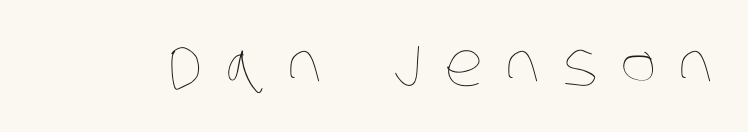
Q: Is the text bold? A: No.
Q: Is the text underlined? A: No.
Q: Is the spacing between letters normal or unusually wide? A: Unusually wide.
Q: Width (condensed, normal, or wide)? A: Condensed.
Q: Stroke contrast? A: Low.
Q: x-height? A: Large.
Q: Monospaced? A: No.
